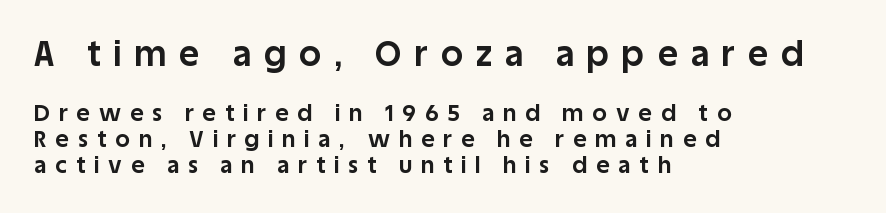
The image shows 34 px bold sans-serif type, upright; set left-aligned, tight line spacing (1.12x), unusually wide letter spacing (+0.39 em), not underlined; the first (top) block is 1.48x larger; low stroke contrast and a large x-height.
